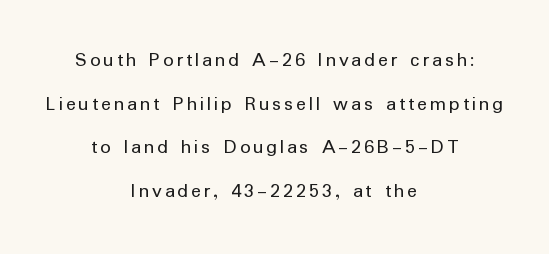
{"italic": "no", "bold": "no", "underline": "no", "align": "center", "line_spacing": "loose", "line_spacing_ratio": 2.08, "glyph_px": 21}
